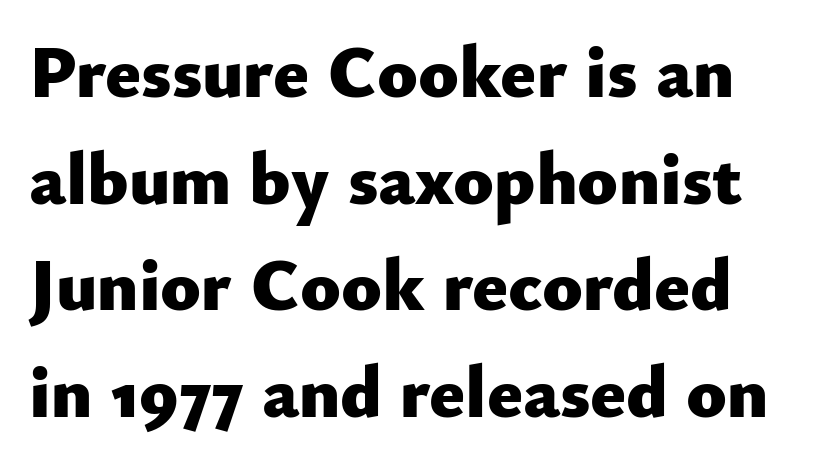
Q: Is the text bold? A: Yes.
Q: Is the text italic (slanted)? A: No, it is upright.
Q: Is the typeface a serif or a sans-serif typeface? A: Sans-serif.
Q: Is the text underlined? A: No.
Q: Is the spacing between letters normal or unusually wide? A: Normal.
Q: Is the spacing between lines tight, normal or loose? A: Normal.
Q: Width (condensed, normal, or wide)? A: Normal.
Q: Stroke contrast? A: Low.
Q: x-height? A: Small.
Q: Monospaced? A: No.
